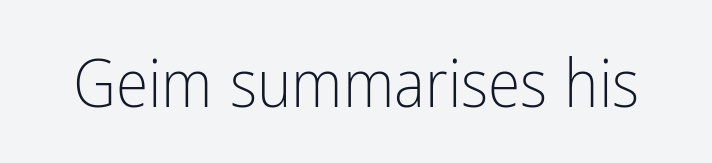
Q: Is the text bold? A: No.
Q: Is the text italic (slanted)? A: No, it is upright.
Q: Is the typeface a serif or a sans-serif typeface? A: Sans-serif.
Q: Is the text underlined? A: No.
Q: Is the spacing between letters normal or unusually wide? A: Normal.
Q: Width (condensed, normal, or wide)? A: Condensed.
Q: Stroke contrast? A: Low.
Q: x-height? A: Medium.
Q: Monospaced? A: No.
